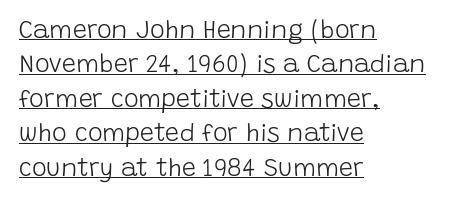
The image shows 25 px text type, upright; set left-aligned, normal line spacing (1.38x), normal letter spacing, underlined.
